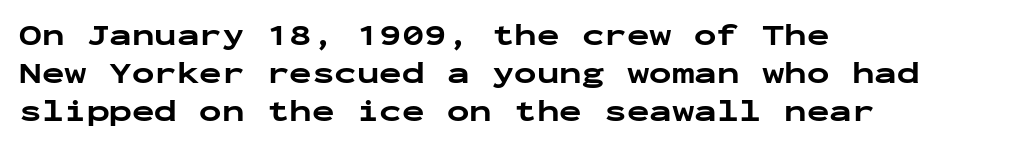
Q: Is the text bold? A: Yes.
Q: Is the text italic (slanted)? A: No, it is upright.
Q: Is the typeface a serif or a sans-serif typeface? A: Sans-serif.
Q: Is the text underlined? A: No.
Q: How is the paragraph aligned? A: Left-aligned.
Q: Is the spacing between letters normal or unusually wide? A: Normal.
Q: Is the spacing between lines tight, normal or loose? A: Normal.
Q: Width (condensed, normal, or wide)? A: Wide.
Q: Stroke contrast? A: Low.
Q: x-height? A: Medium.
Q: Monospaced? A: Yes.
